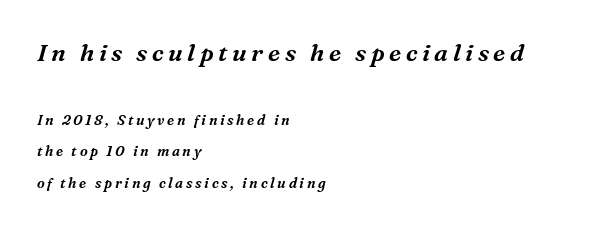
The image shows 24 px text type, italic (leaning right); set left-aligned, loose line spacing (2.27x), not underlined; the first (top) block is 1.71x larger.
